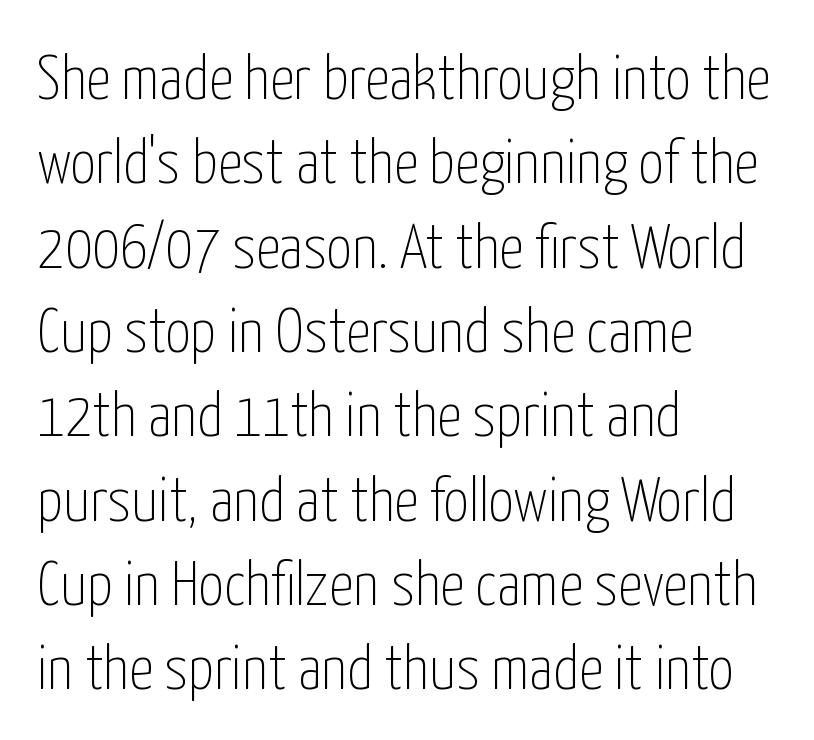
Style check: upright. Varying glyph widths throughout — classic text-font behaviour. This sample uses plain, unmodified letter spacing. Serif or sans? Sans — the stroke terminals are bare. Evenly set lines give the paragraph a standard silhouette. This rendering features lettering with no underline.
